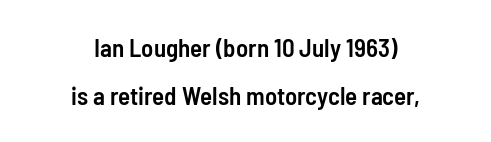
Q: Is the text bold? A: Semi-bold.
Q: Is the text italic (slanted)? A: No, it is upright.
Q: Is the text underlined? A: No.
Q: How is the paragraph aligned? A: Centered.
Q: Is the spacing between letters normal or unusually wide? A: Normal.
Q: Is the spacing between lines tight, normal or loose? A: Loose.
